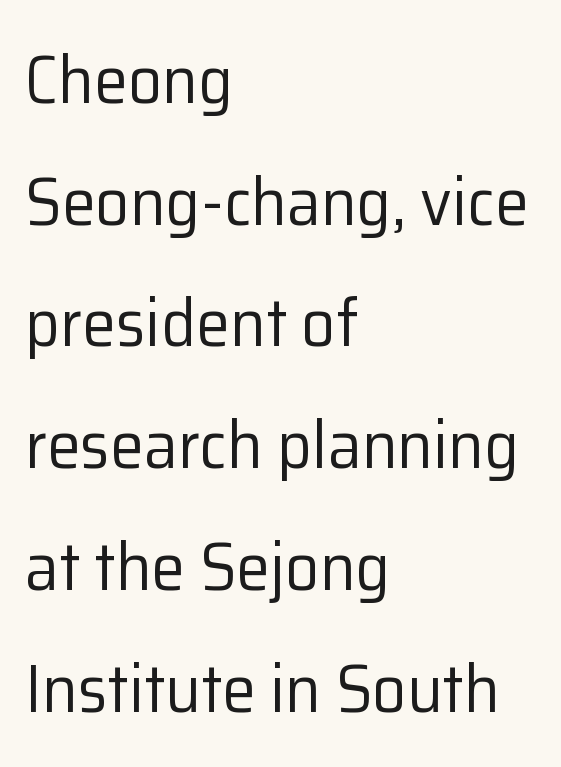
The image shows 68 px regular-weight sans-serif type, upright; set left-aligned, line spacing 1.79x, normal letter spacing, not underlined; low stroke contrast and a medium x-height.
